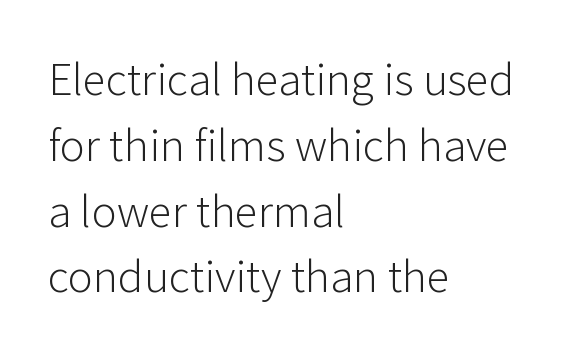
{"serif": "no", "italic": "no", "bold": "no", "weight": "light", "width": "normal", "stroke_contrast": "low", "x_height": "medium", "monospaced": "no", "underline": "no", "align": "left", "line_spacing": "normal", "line_spacing_ratio": 1.4, "letter_spacing": "normal", "letter_spacing_em": 0.0, "glyph_px": 47}
